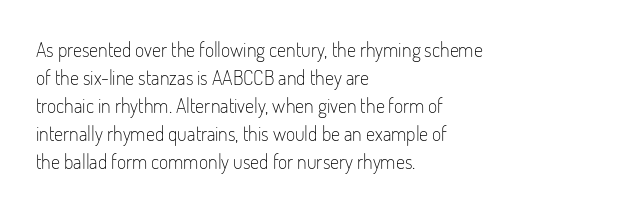
{"italic": "no", "bold": "no", "underline": "no", "align": "left", "line_spacing": "normal", "line_spacing_ratio": 1.4, "letter_spacing": "normal", "letter_spacing_em": 0.0, "glyph_px": 20}
